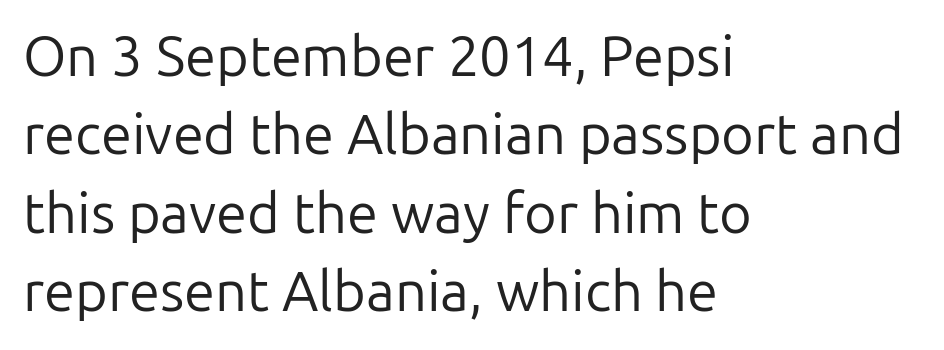
Lines of text with bare space underneath. A typesetter would call this proportional, since set widths differ per character. Summary of vertical rhythm: regular, with standard interline spacing. Compared with typical body copy, the letter spacing here is the same. This is sans-serif lettering, the kind often seen on screens and signage.
